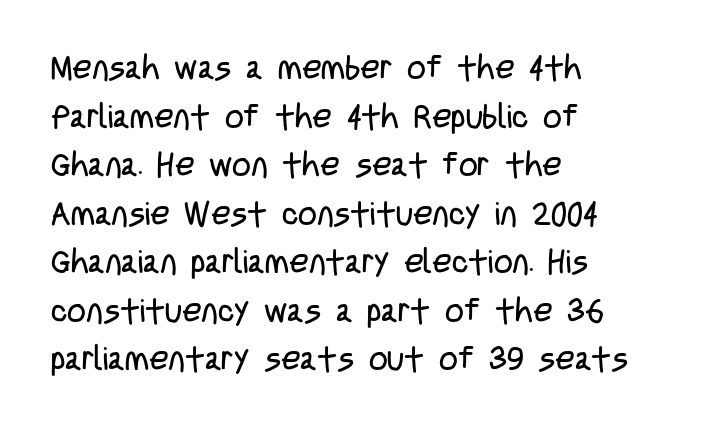
{"serif": "no", "italic": "no", "bold": "no", "weight": "regular", "width": "condensed", "stroke_contrast": "low", "x_height": "large", "monospaced": "no", "underline": "no", "align": "left", "line_spacing": "normal", "line_spacing_ratio": 1.47, "letter_spacing": "normal", "letter_spacing_em": 0.0, "glyph_px": 33}
